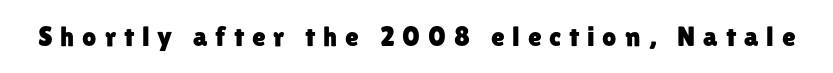
Q: Is the text italic (slanted)? A: No, it is upright.
Q: Is the typeface a serif or a sans-serif typeface? A: Sans-serif.
Q: Is the text underlined? A: No.
Q: Is the spacing between letters normal or unusually wide? A: Unusually wide.
Q: Width (condensed, normal, or wide)? A: Normal.
Q: Stroke contrast? A: Low.
Q: x-height? A: Medium.
Q: Monospaced? A: No.
